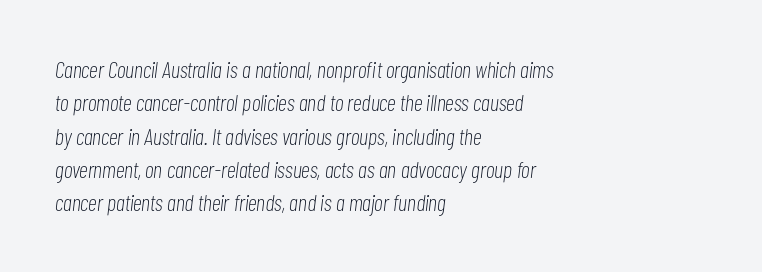
Teacher's note: observe the even left margin — that is flush-left alignment. Students, note that the glyphs here touch the page at normal intervals. An italicized treatment has been applied to the whole sample. Glance below the letters and you will spot only blank space. Normally led — the rows are evenly, conventionally spaced.
